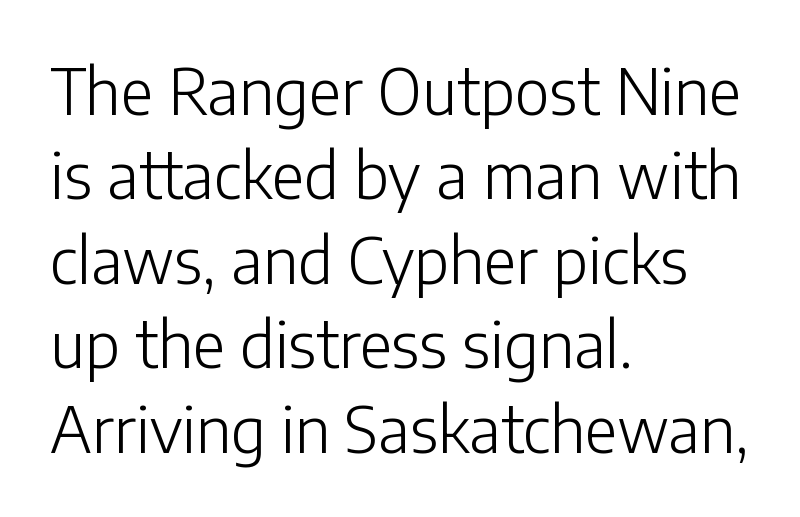
Q: Is the text bold? A: No.
Q: Is the text italic (slanted)? A: No, it is upright.
Q: Is the typeface a serif or a sans-serif typeface? A: Sans-serif.
Q: Is the text underlined? A: No.
Q: How is the paragraph aligned? A: Left-aligned.
Q: Is the spacing between letters normal or unusually wide? A: Normal.
Q: Is the spacing between lines tight, normal or loose? A: Normal.
Q: Width (condensed, normal, or wide)? A: Normal.
Q: Stroke contrast? A: Low.
Q: x-height? A: Medium.
Q: Monospaced? A: No.
